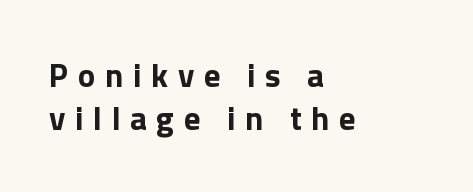
The image shows 33 px bold sans-serif type, upright; set left-aligned, normal line spacing (1.3x), unusually wide letter spacing (+0.29 em), not underlined; a medium x-height.
